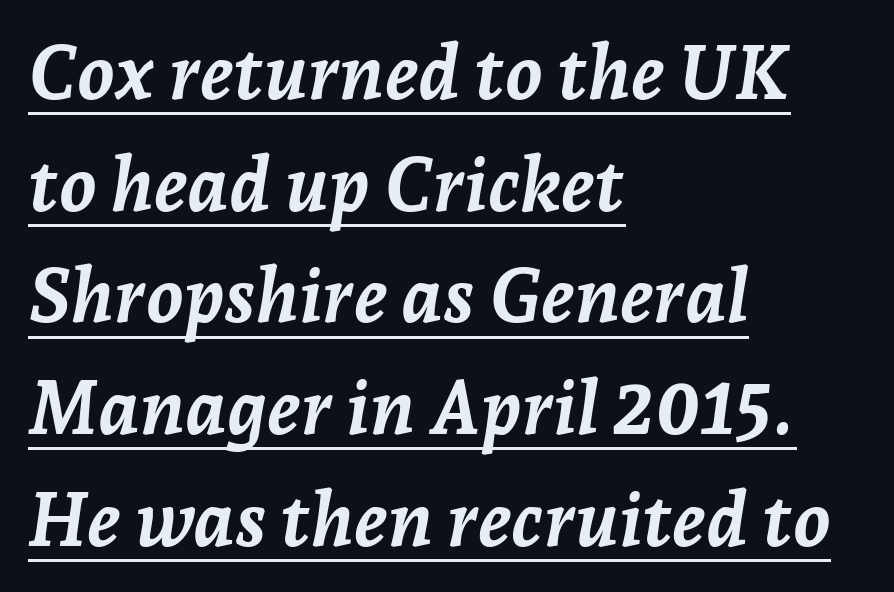
Q: Is the text bold? A: Yes.
Q: Is the text italic (slanted)? A: Yes, it leans right by about 7 degrees.
Q: Is the text underlined? A: Yes.
Q: How is the paragraph aligned? A: Left-aligned.
Q: Is the spacing between letters normal or unusually wide? A: Normal.
Q: Is the spacing between lines tight, normal or loose? A: Normal.
Q: Width (condensed, normal, or wide)? A: Normal.
Q: Stroke contrast? A: Low.
Q: x-height? A: Medium.
Q: Monospaced? A: No.
